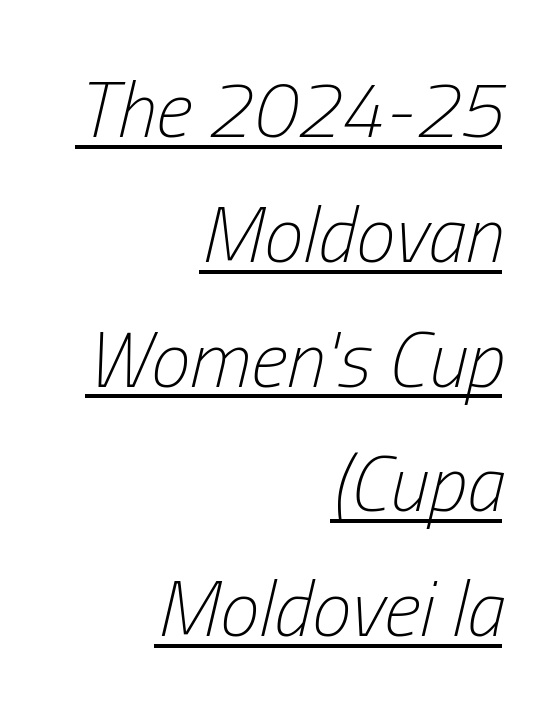
Weight: in the light-to-regular range. A typesetter would call this proportional, since set widths differ per character. Does the copy run flush right? Yes — the right margin is perfectly even. Quick note: underline on.
